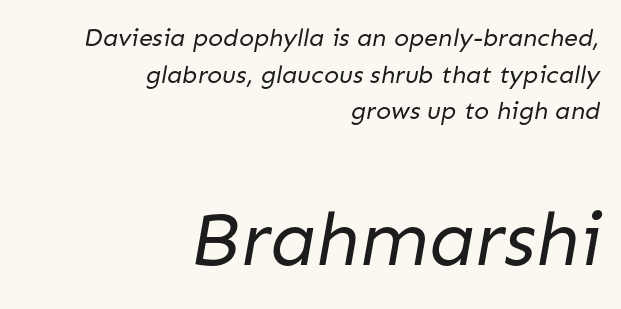
Q: Is the text bold? A: No.
Q: Is the typeface a serif or a sans-serif typeface? A: Sans-serif.
Q: Is the text underlined? A: No.
Q: How is the paragraph aligned? A: Right-aligned.
Q: Is the spacing between letters normal or unusually wide? A: Normal.
Q: Is the spacing between lines tight, normal or loose? A: Normal.
Q: Which block of text is set in a larger size, the first (top) or the second (bottom)? A: The second (bottom) one.
Q: Width (condensed, normal, or wide)? A: Normal.
Q: Stroke contrast? A: Low.
Q: x-height? A: Medium.
Q: Monospaced? A: No.
